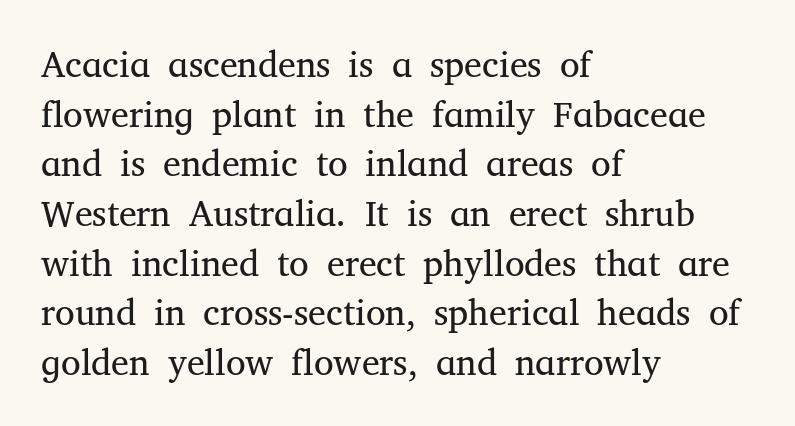
Q: Is the text bold? A: No.
Q: Is the text italic (slanted)? A: No, it is upright.
Q: Is the typeface a serif or a sans-serif typeface? A: Serif.
Q: Is the text underlined? A: No.
Q: How is the paragraph aligned? A: Left-aligned.
Q: Is the spacing between letters normal or unusually wide? A: Normal.
Q: Is the spacing between lines tight, normal or loose? A: Normal.
Q: Width (condensed, normal, or wide)? A: Normal.
Q: Stroke contrast? A: Medium.
Q: x-height? A: Medium.
Q: Monospaced? A: No.
